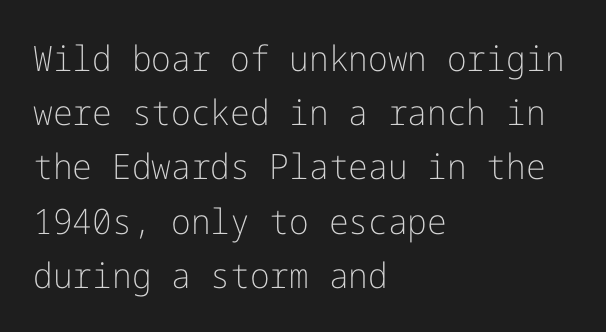
The typeface chosen for these lines omits serifs. The cut favours lightness, reaching ordinary text weight at its darkest. This is roman type, the default non-slanted kind. The space beneath each line is pristine and unruled. A classic flush-left, rag-right setting is used for this passage. Nobody touched the tracking dial on this one.
